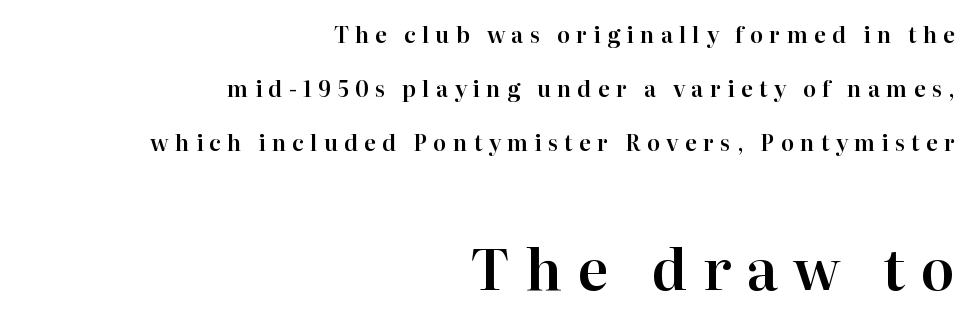
Q: Is the text italic (slanted)? A: No, it is upright.
Q: Is the typeface a serif or a sans-serif typeface? A: Serif.
Q: Is the text underlined? A: No.
Q: How is the paragraph aligned? A: Right-aligned.
Q: Is the spacing between letters normal or unusually wide? A: Unusually wide.
Q: Is the spacing between lines tight, normal or loose? A: Loose.
Q: Which block of text is set in a larger size, the first (top) or the second (bottom)? A: The second (bottom) one.
Q: Width (condensed, normal, or wide)? A: Normal.
Q: Stroke contrast? A: High.
Q: x-height? A: Medium.
Q: Monospaced? A: No.
